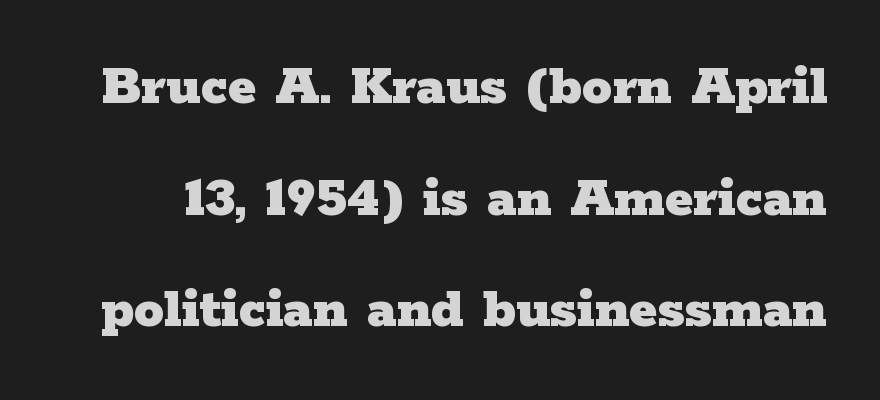
Q: Is the text bold? A: Yes.
Q: Is the text italic (slanted)? A: No, it is upright.
Q: Is the typeface a serif or a sans-serif typeface? A: Serif.
Q: Is the text underlined? A: No.
Q: Is the spacing between letters normal or unusually wide? A: Normal.
Q: Width (condensed, normal, or wide)? A: Wide.
Q: Stroke contrast? A: Low.
Q: x-height? A: Medium.
Q: Monospaced? A: No.
